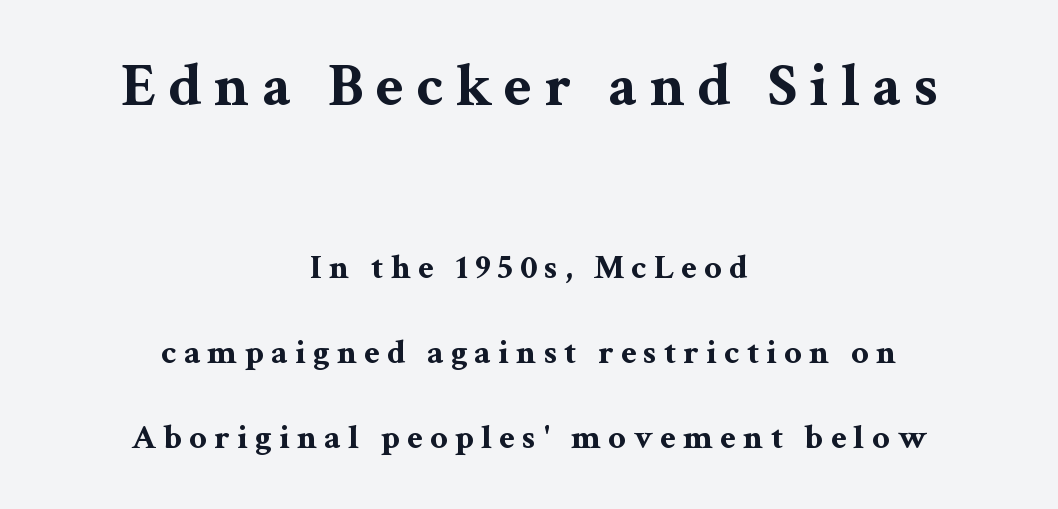
{"serif": "yes", "italic": "no", "bold": "yes", "weight": "bold", "width": "wide", "stroke_contrast": "medium", "x_height": "medium", "monospaced": "no", "underline": "no", "align": "center", "line_spacing": "loose", "line_spacing_ratio": 2.43, "letter_spacing": "wide", "letter_spacing_em": 0.2, "larger_block": "first", "size_ratio": 1.74, "glyph_px": 61}
